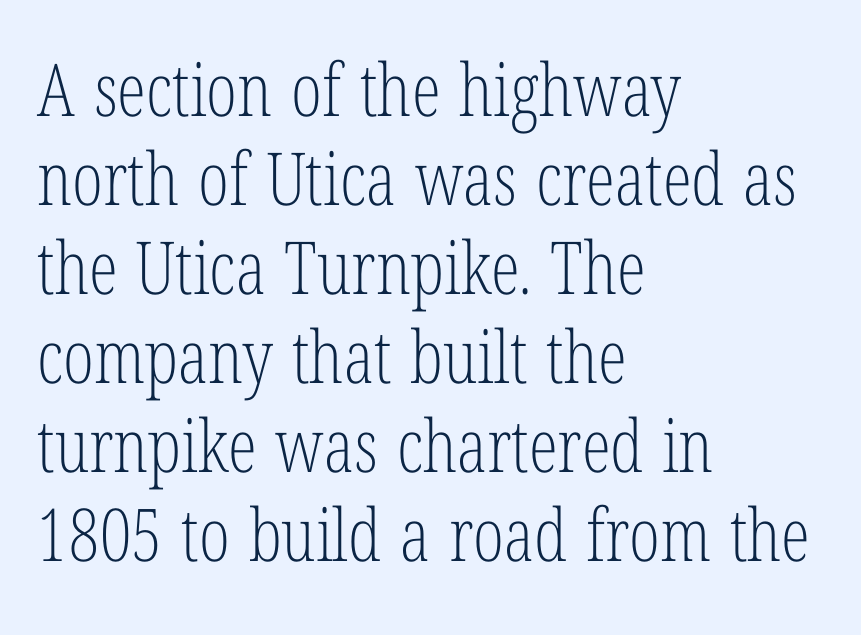
The image shows 73 px light, condensed serif type, upright; set left-aligned, line spacing 1.22x, normal letter spacing, not underlined; low stroke contrast and a medium x-height.
